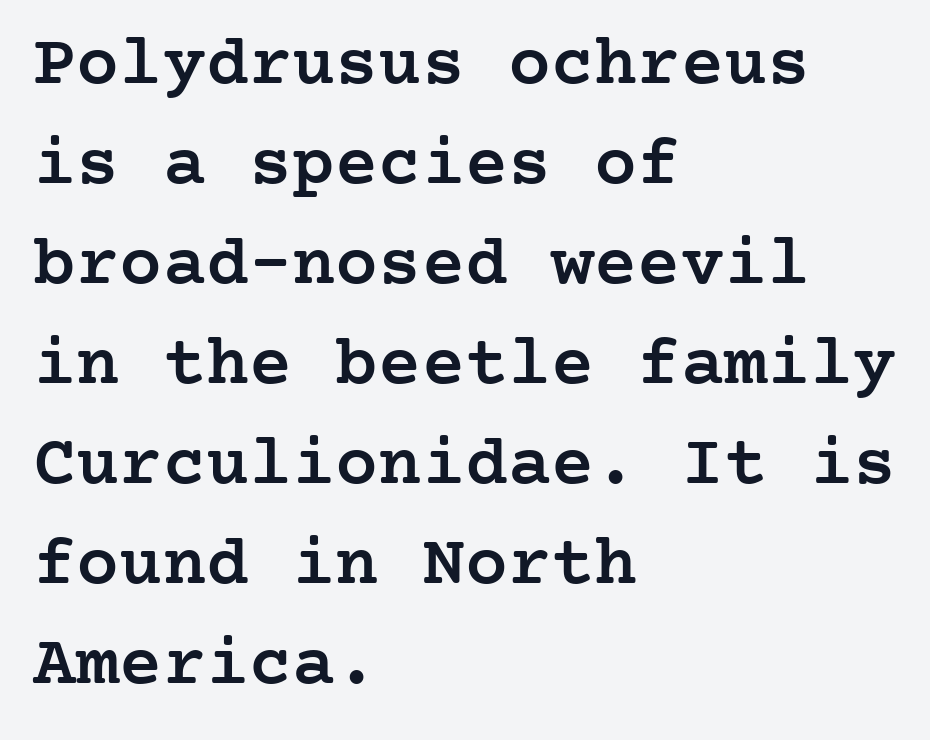
{"serif": "yes", "italic": "no", "bold": "semi", "weight": "semibold", "width": "normal", "stroke_contrast": "low", "x_height": "medium", "underline": "no", "align": "left", "line_spacing": "normal", "line_spacing_ratio": 1.39, "letter_spacing": "normal", "letter_spacing_em": 0.0, "glyph_px": 72}
